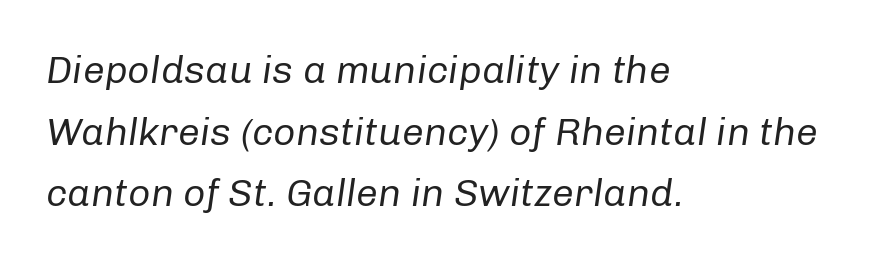
{"italic": "yes", "lean": "right", "slant_degrees": 8, "bold": "no", "weight": "regular", "width": "normal", "stroke_contrast": "low", "x_height": "medium", "monospaced": "no", "underline": "no", "align": "left", "line_spacing": "normal", "line_spacing_ratio": 1.58, "letter_spacing": "normal", "letter_spacing_em": 0.0, "glyph_px": 39}
